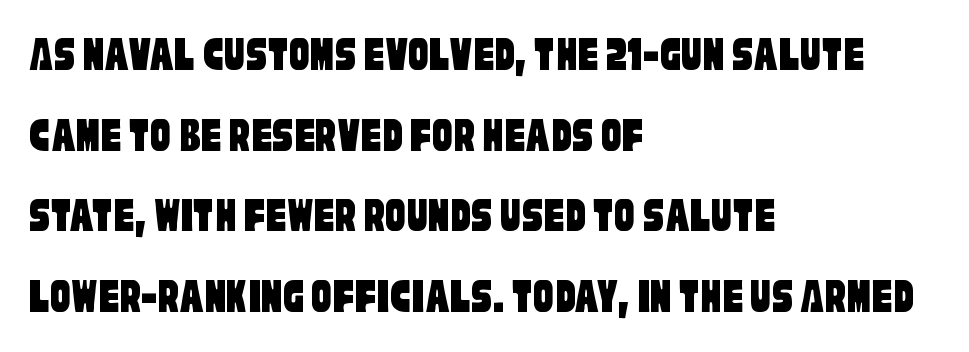
Q: Is the typeface a serif or a sans-serif typeface? A: Sans-serif.
Q: Is the text underlined? A: No.
Q: How is the paragraph aligned? A: Left-aligned.
Q: Is the spacing between letters normal or unusually wide? A: Normal.
Q: Is the spacing between lines tight, normal or loose? A: Normal.
Q: Width (condensed, normal, or wide)? A: Condensed.
Q: Stroke contrast? A: Low.
Q: x-height? A: Large.
Q: Monospaced? A: No.
